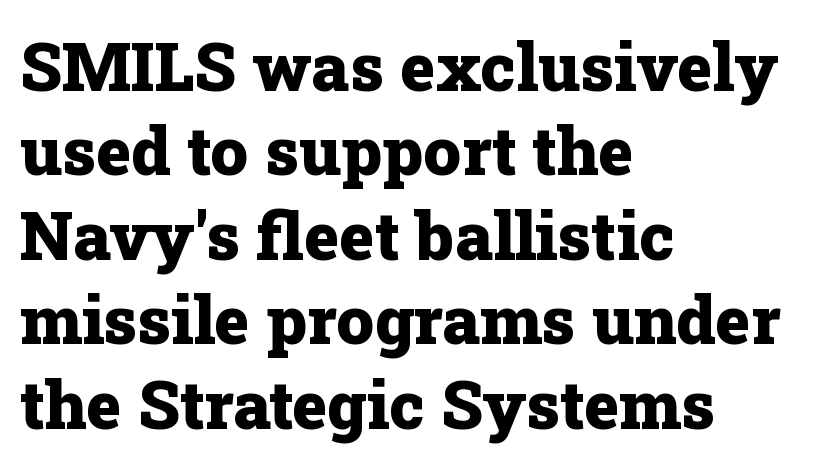
Character widths vary here, with narrow letters taking less room than wide ones. The lettering holds an erect, upright posture throughout. Typeset ragged right — the left edge is the straight one. The characters display serif detailing at their extremities. Regarding leading, the lines here are spaced in the standard way. The face used here has the dense, thick strokes of a bold.
